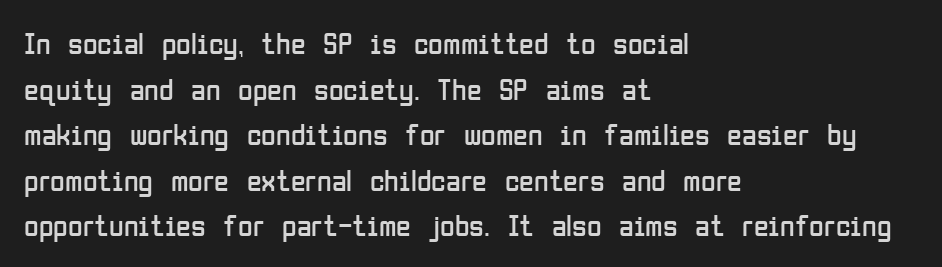
{"serif": "no", "italic": "no", "bold": "no", "weight": "regular", "width": "condensed", "stroke_contrast": "low", "x_height": "medium", "monospaced": "no", "underline": "no", "align": "left", "line_spacing": "normal", "line_spacing_ratio": 1.52, "letter_spacing": "normal", "letter_spacing_em": 0.0, "glyph_px": 30}
